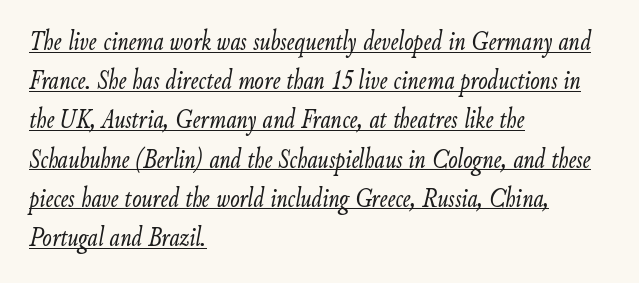
The image shows 28 px light, condensed type, italic (leaning right); set left-aligned, normal line spacing (1.4x), normal letter spacing, underlined; low stroke contrast and a small x-height.
